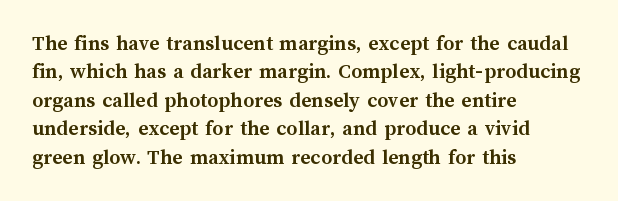
This is the regular roman posture of the typeface. The lines in this sample share a left origin and differ only in where they stop. Standard letterfit; no display-style spreading of the glyphs. Heavy-handed strokes throughout: this text is bold. The space directly below the letters is spotless.
